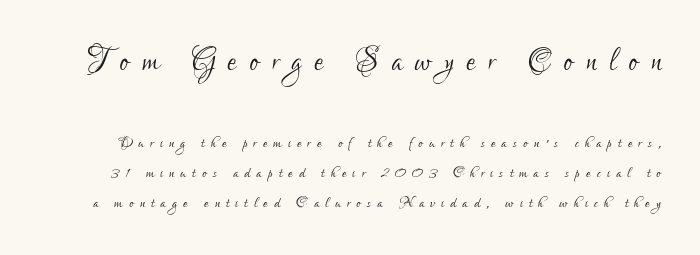
The tracking reads as deliberately expanded to a designer's eye. Does the type have serifs? No, each stem ends abruptly. Do the characters align in a grid? No, the font is proportional. Each new line begins a customary step beneath the previous one.
